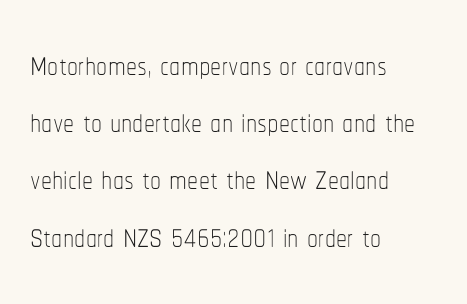
Q: Is the text bold? A: No.
Q: Is the text italic (slanted)? A: No, it is upright.
Q: Is the text underlined? A: No.
Q: How is the paragraph aligned? A: Left-aligned.
Q: Is the spacing between letters normal or unusually wide? A: Normal.
Q: Is the spacing between lines tight, normal or loose? A: Normal.
Q: Width (condensed, normal, or wide)? A: Condensed.
Q: Stroke contrast? A: Low.
Q: x-height? A: Medium.
Q: Monospaced? A: No.
